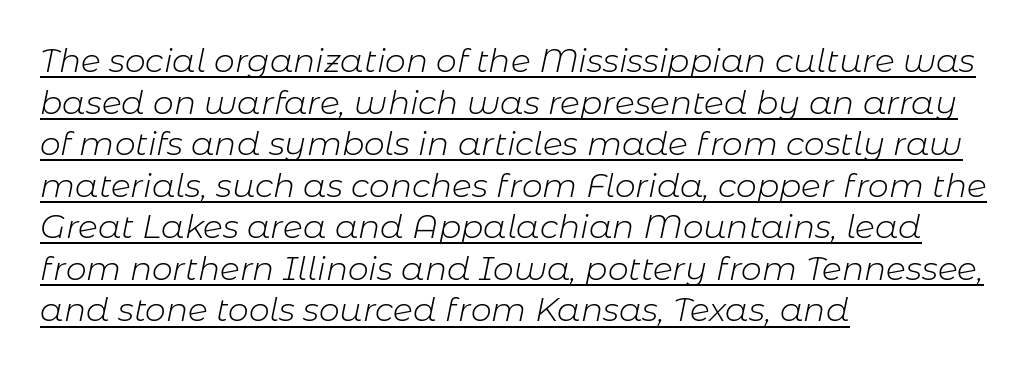
{"italic": "yes", "lean": "right", "slant_degrees": 11, "bold": "no", "weight": "light", "width": "normal", "stroke_contrast": "low", "x_height": "medium", "monospaced": "no", "underline": "yes", "align": "left", "line_spacing": "normal", "line_spacing_ratio": 1.26, "letter_spacing": "normal", "letter_spacing_em": 0.0, "glyph_px": 33}
